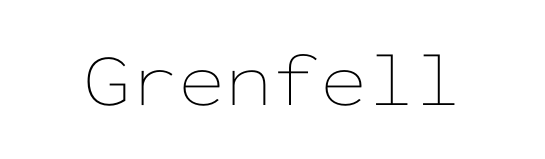
The image shows 76 px thin, wide type, upright, monospaced; set normal letter spacing, not underlined; low stroke contrast and a medium x-height.
